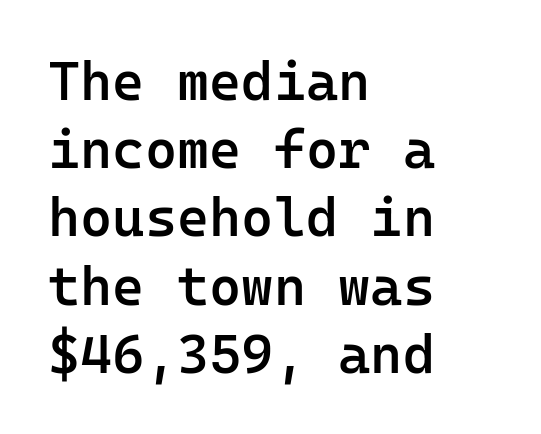
Is there any slant? The stems are plumb. What weight is shown? A semibold, between regular and bold. Type style note: lacks serifs. Descenders are the only things crossing below the line. A classic flush-left, rag-right setting is used for this passage. There is no visible air inserted between adjacent glyphs.
